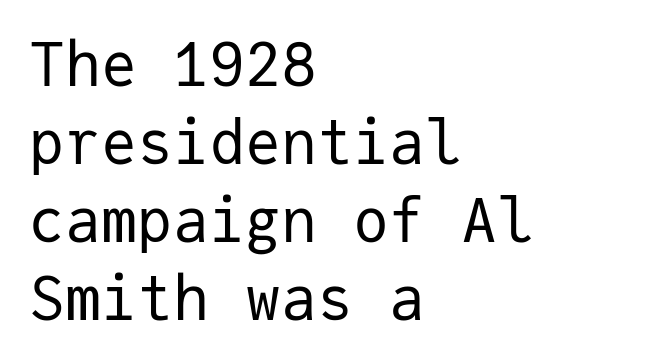
Q: Is the text bold? A: No.
Q: Is the text italic (slanted)? A: No, it is upright.
Q: Is the typeface a serif or a sans-serif typeface? A: Sans-serif.
Q: Is the text underlined? A: No.
Q: How is the paragraph aligned? A: Left-aligned.
Q: Is the spacing between letters normal or unusually wide? A: Normal.
Q: Is the spacing between lines tight, normal or loose? A: Normal.
Q: Width (condensed, normal, or wide)? A: Normal.
Q: Stroke contrast? A: Low.
Q: x-height? A: Medium.
Q: Monospaced? A: Yes.
